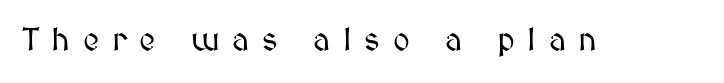
Q: Is the text italic (slanted)? A: No, it is upright.
Q: Is the text underlined? A: No.
Q: Is the spacing between letters normal or unusually wide? A: Unusually wide.
Q: Width (condensed, normal, or wide)? A: Normal.
Q: Stroke contrast? A: Medium.
Q: x-height? A: Medium.
Q: Monospaced? A: No.
